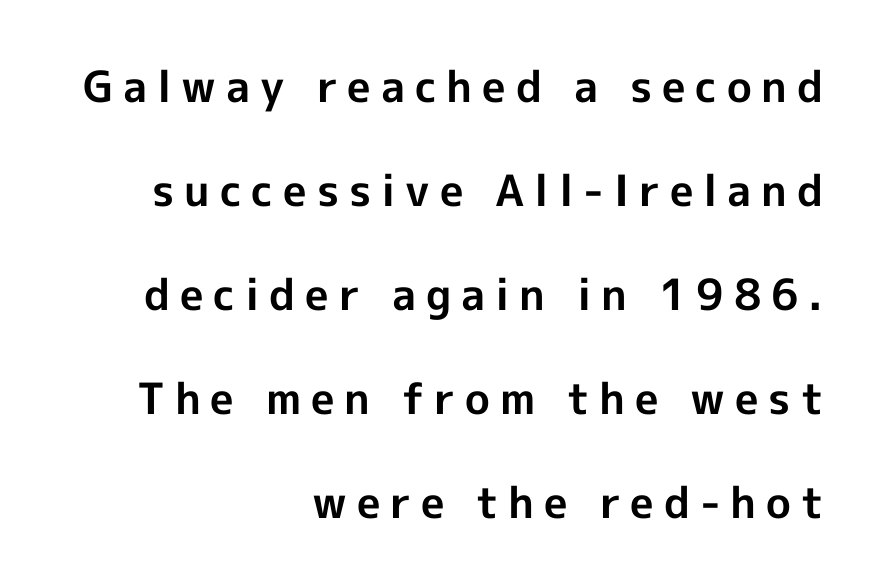
Do the characters align in a grid? No, the font is proportional. Is there much room between lines? Yes — plenty of vertical air separates them. Posture: vertical. These lines stack with their right ends in a neat column. A clean baseline with only descenders dipping below it.
